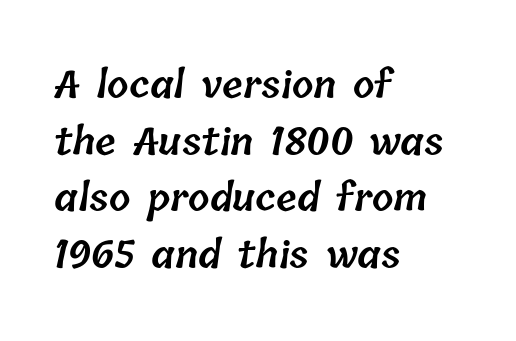
You could not count columns in this text — the font is proportionally spaced. Compared with typical body copy, the letter spacing here is the same. If you measured baseline to baseline, you'd find a middling distance. Underlining? Definitely not there. The font is running at a semibold setting, under full bold. Reading down the block, your eye returns to a fixed left position each line.
